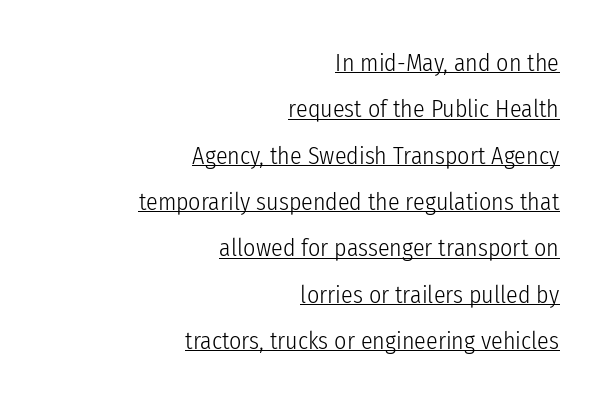
{"italic": "no", "bold": "no", "underline": "yes", "align": "right", "line_spacing": "loose", "line_spacing_ratio": 1.93, "letter_spacing": "normal", "letter_spacing_em": 0.0, "glyph_px": 24}
